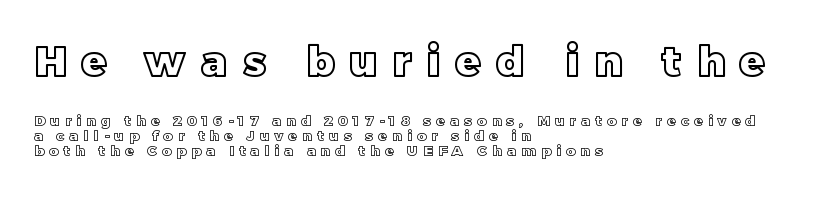
The face used here appears at its bigger size in the upper chunk. This is roman type, the default non-slanted kind. How are the letters spaced? Widely, with obvious added tracking. Line spacing here is tight. Short and long lines alike share a common starting point at left. Words float on clear page, feet unadorned.
